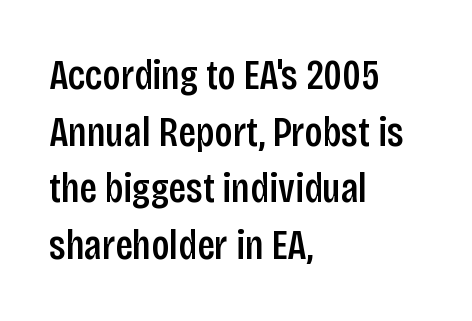
{"serif": "no", "italic": "no", "width": "condensed", "stroke_contrast": "low", "x_height": "large", "monospaced": "no", "underline": "no", "align": "left", "line_spacing": "normal", "line_spacing_ratio": 1.35, "letter_spacing": "normal", "letter_spacing_em": 0.0, "glyph_px": 42}
